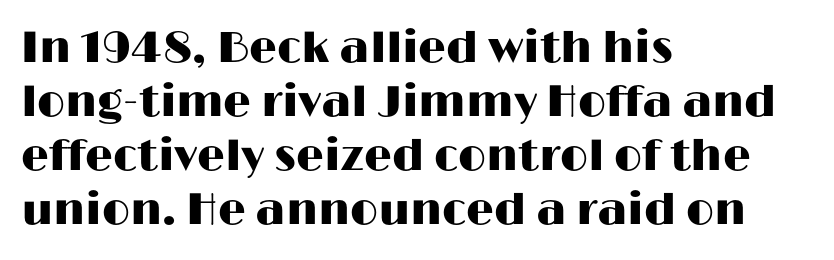
Q: Is the text italic (slanted)? A: No, it is upright.
Q: Is the typeface a serif or a sans-serif typeface? A: Sans-serif.
Q: Is the text underlined? A: No.
Q: How is the paragraph aligned? A: Left-aligned.
Q: Is the spacing between letters normal or unusually wide? A: Normal.
Q: Width (condensed, normal, or wide)? A: Wide.
Q: Stroke contrast? A: High.
Q: x-height? A: Medium.
Q: Monospaced? A: No.
